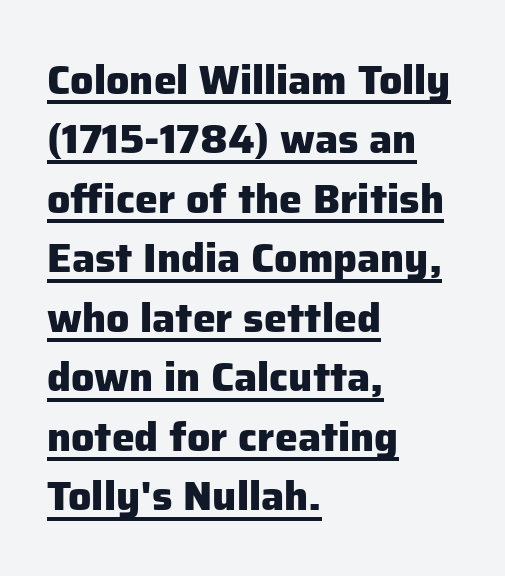
Q: Is the text bold? A: Yes.
Q: Is the text italic (slanted)? A: No, it is upright.
Q: Is the typeface a serif or a sans-serif typeface? A: Sans-serif.
Q: Is the text underlined? A: Yes.
Q: How is the paragraph aligned? A: Left-aligned.
Q: Is the spacing between letters normal or unusually wide? A: Normal.
Q: Is the spacing between lines tight, normal or loose? A: Normal.
Q: Width (condensed, normal, or wide)? A: Normal.
Q: Stroke contrast? A: Low.
Q: x-height? A: Medium.
Q: Monospaced? A: No.
